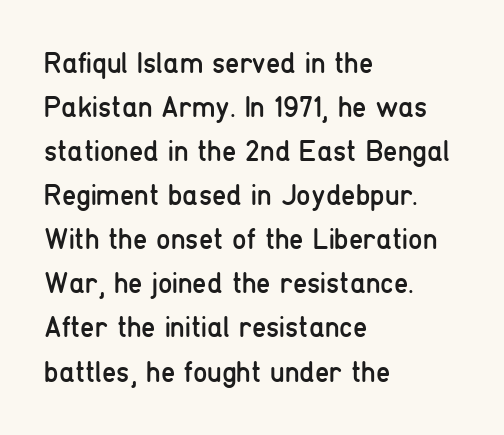
Q: Is the text bold? A: No.
Q: Is the text italic (slanted)? A: No, it is upright.
Q: Is the typeface a serif or a sans-serif typeface? A: Sans-serif.
Q: Is the text underlined? A: No.
Q: How is the paragraph aligned? A: Left-aligned.
Q: Is the spacing between letters normal or unusually wide? A: Normal.
Q: Is the spacing between lines tight, normal or loose? A: Normal.
Q: Width (condensed, normal, or wide)? A: Condensed.
Q: Stroke contrast? A: Low.
Q: x-height? A: Medium.
Q: Monospaced? A: No.
